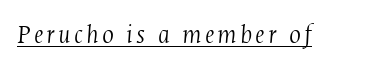
The image shows 28 px light, condensed serif type, italic (leaning right); set underlined; medium stroke contrast and a medium x-height.
